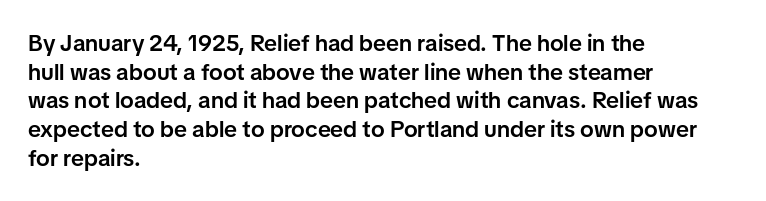
{"italic": "no", "bold": "semi", "underline": "no", "align": "left", "line_spacing": "normal", "line_spacing_ratio": 1.25, "letter_spacing": "normal", "letter_spacing_em": 0.0, "glyph_px": 23}
